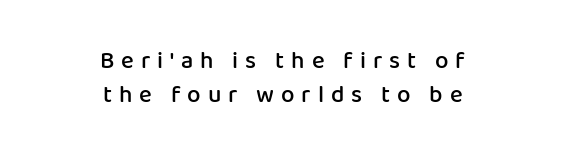
Q: Is the text bold? A: Semi-bold.
Q: Is the text italic (slanted)? A: No, it is upright.
Q: Is the text underlined? A: No.
Q: How is the paragraph aligned? A: Centered.
Q: Is the spacing between letters normal or unusually wide? A: Unusually wide.
Q: Is the spacing between lines tight, normal or loose? A: Normal.
